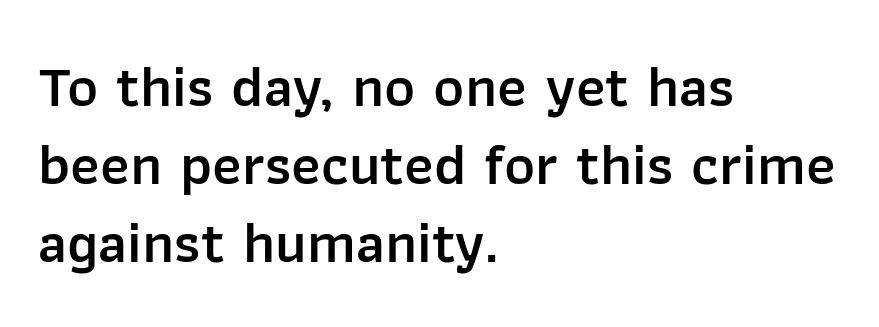
{"serif": "no", "italic": "no", "bold": "semi", "weight": "semibold", "width": "normal", "stroke_contrast": "low", "x_height": "medium", "monospaced": "no", "underline": "no", "align": "left", "line_spacing": "normal", "line_spacing_ratio": 1.32, "letter_spacing": "normal", "letter_spacing_em": 0.0, "glyph_px": 59}
